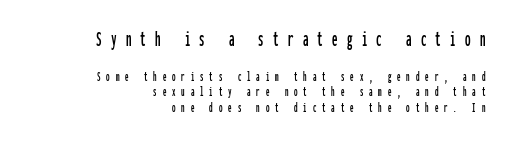
Alignment: flush right. The zone under the glyphs is completely vacant. Whoever set this made the first block the dominant, larger element. Posture: straight, roman, zero tilt. These lines huddle together more closely than default settings would place them. Is the letter spacing exaggerated? Yes — the characters are pushed far apart.
